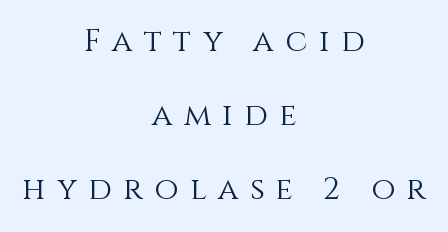
The image shows 31 px light type, upright; set centered, loose line spacing (2.39x), unusually wide letter spacing (+0.37 em), not underlined; a large x-height.
